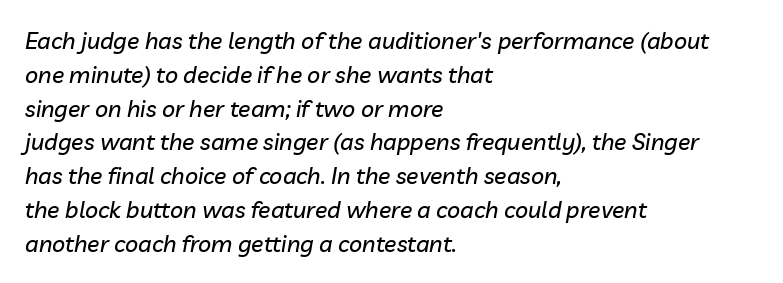
Q: Is the text italic (slanted)? A: Yes, it leans right by about 10 degrees.
Q: Is the text underlined? A: No.
Q: How is the paragraph aligned? A: Left-aligned.
Q: Is the spacing between letters normal or unusually wide? A: Normal.
Q: Is the spacing between lines tight, normal or loose? A: Normal.
